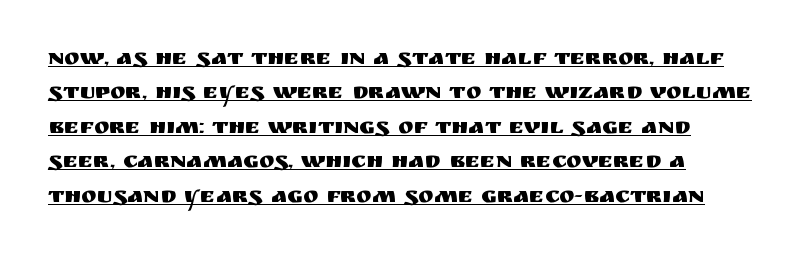
Q: Is the text italic (slanted)? A: No, it is upright.
Q: Is the text underlined? A: Yes.
Q: How is the paragraph aligned? A: Left-aligned.
Q: Is the spacing between letters normal or unusually wide? A: Normal.
Q: Is the spacing between lines tight, normal or loose? A: Normal.
